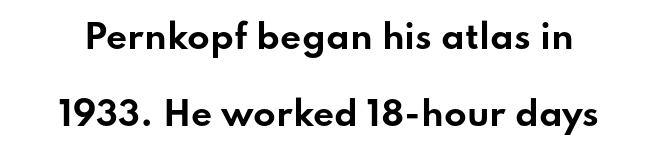
Q: Is the text bold? A: Yes.
Q: Is the text italic (slanted)? A: No, it is upright.
Q: Is the typeface a serif or a sans-serif typeface? A: Sans-serif.
Q: Is the text underlined? A: No.
Q: Is the spacing between letters normal or unusually wide? A: Normal.
Q: Is the spacing between lines tight, normal or loose? A: Loose.
Q: Width (condensed, normal, or wide)? A: Wide.
Q: Stroke contrast? A: Low.
Q: x-height? A: Small.
Q: Monospaced? A: No.
